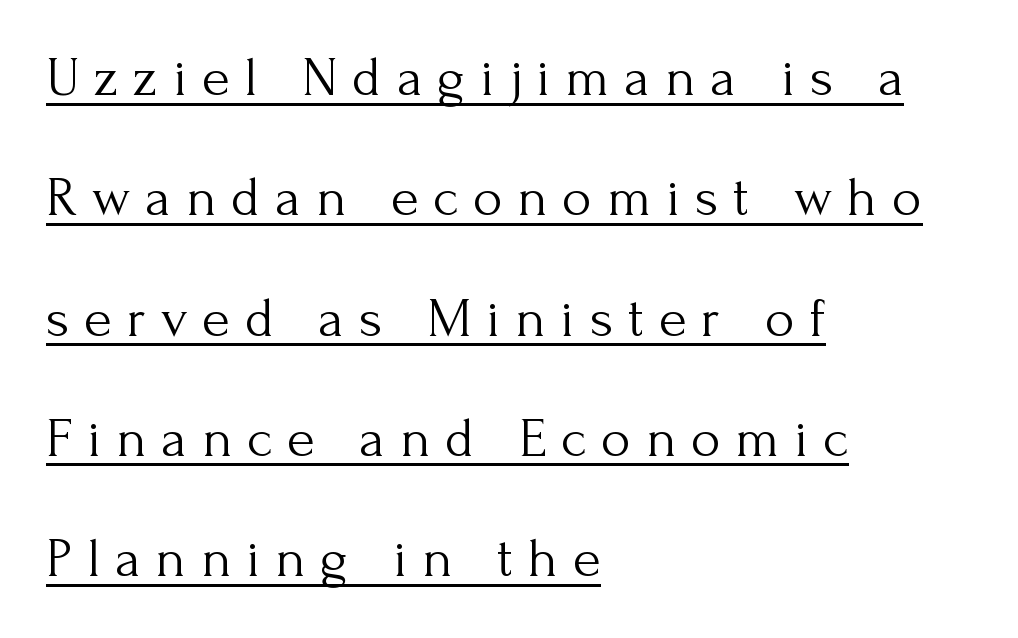
Q: Is the text bold? A: No.
Q: Is the text italic (slanted)? A: No, it is upright.
Q: Is the typeface a serif or a sans-serif typeface? A: Serif.
Q: Is the text underlined? A: Yes.
Q: How is the paragraph aligned? A: Left-aligned.
Q: Is the spacing between letters normal or unusually wide? A: Unusually wide.
Q: Is the spacing between lines tight, normal or loose? A: Loose.
Q: Width (condensed, normal, or wide)? A: Normal.
Q: Stroke contrast? A: Medium.
Q: x-height? A: Small.
Q: Monospaced? A: No.
